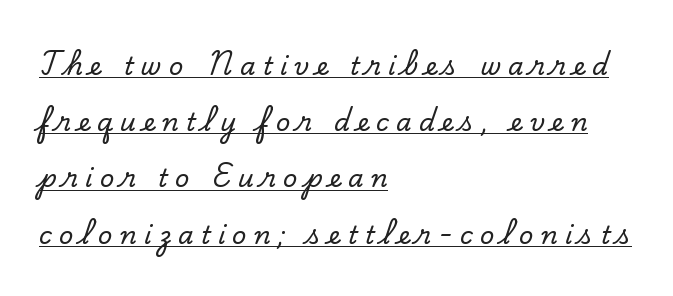
The image shows 25 px text type; set left-aligned, loose line spacing (2.25x), unusually wide letter spacing (+0.29 em), underlined.
